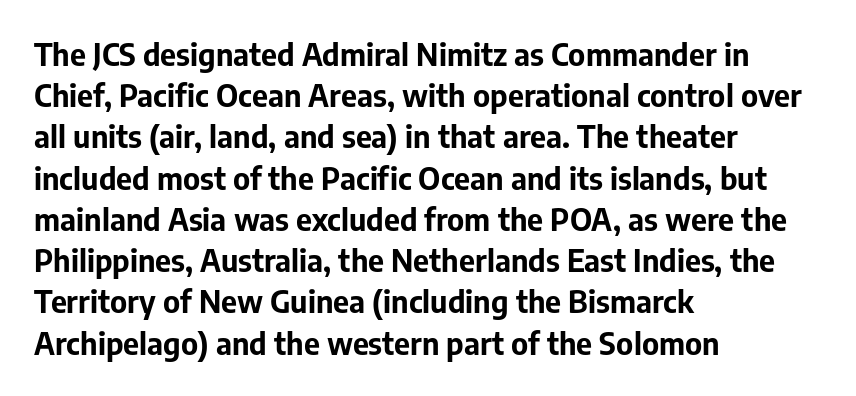
{"serif": "no", "italic": "no", "bold": "yes", "weight": "bold", "width": "normal", "stroke_contrast": "low", "x_height": "medium", "monospaced": "no", "underline": "no", "align": "left", "line_spacing": "normal", "line_spacing_ratio": 1.33, "letter_spacing": "normal", "letter_spacing_em": 0.0, "glyph_px": 31}
